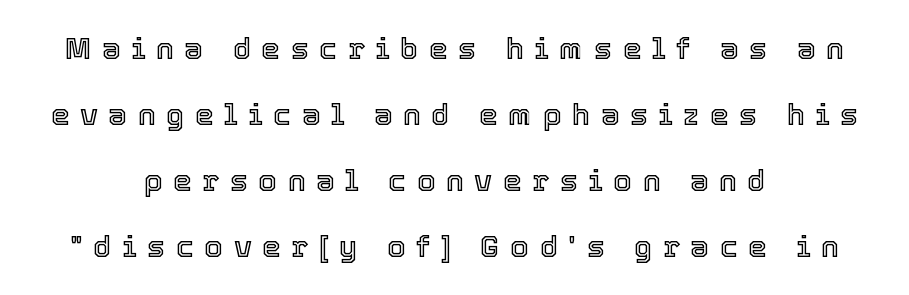
Italic? Not at all — the glyphs are vertical. This sample has the flowing, uneven cadence of proportional lettering. The face used here is rendered with a markedly widened letterfit. The lines are quadded center. In terms of leading, this rendering errs on the spacious side. Descender tails drop into unmarked territory.
